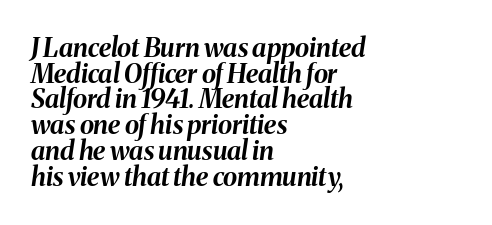
Successive baselines arrive quickly, one right under another. The axis of the letterforms is tilted away from vertical. The face used here has the dense, thick strokes of a bold. Any mark beneath the type? The region is blank. No extra tracking has been applied to these lines.
